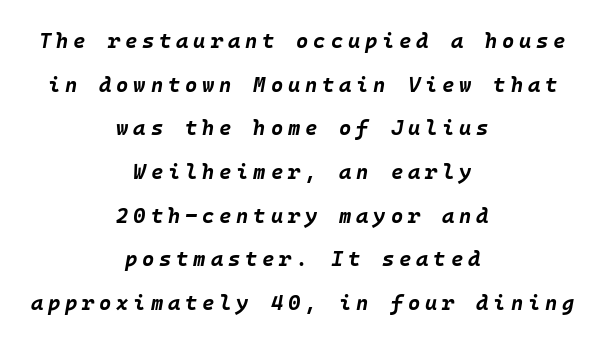
{"italic": "yes", "lean": "right", "slant_degrees": 10, "bold": "yes", "underline": "no", "align": "center", "line_spacing": "loose", "line_spacing_ratio": 2.08, "letter_spacing": "wide", "letter_spacing_em": 0.23, "glyph_px": 21}
